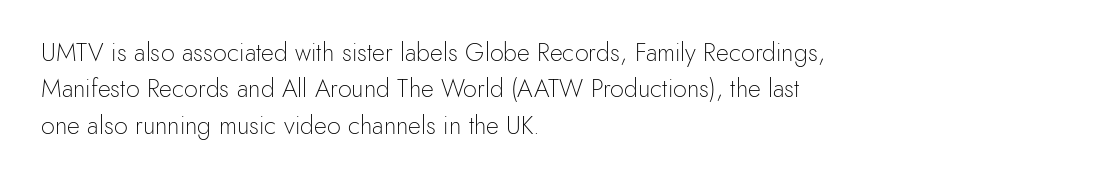
Q: Is the text bold? A: No.
Q: Is the text italic (slanted)? A: No, it is upright.
Q: Is the text underlined? A: No.
Q: How is the paragraph aligned? A: Left-aligned.
Q: Is the spacing between letters normal or unusually wide? A: Normal.
Q: Is the spacing between lines tight, normal or loose? A: Normal.
